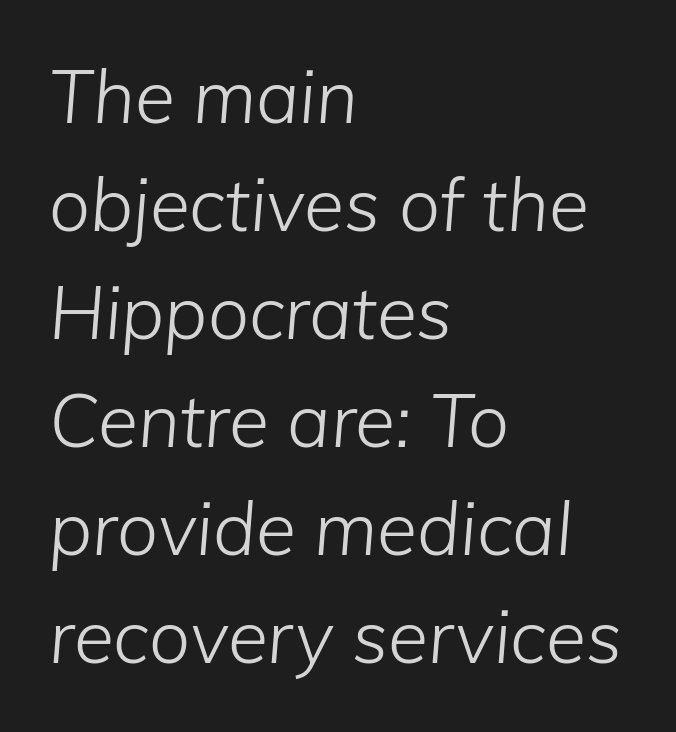
An italicized treatment has been applied to the whole sample. These glyphs show unthickened strokes, regular width or finer. Note the varied advance widths — an 'i' is clearly narrower than an 'm'. The passage shown has conventional tracking throughout.
